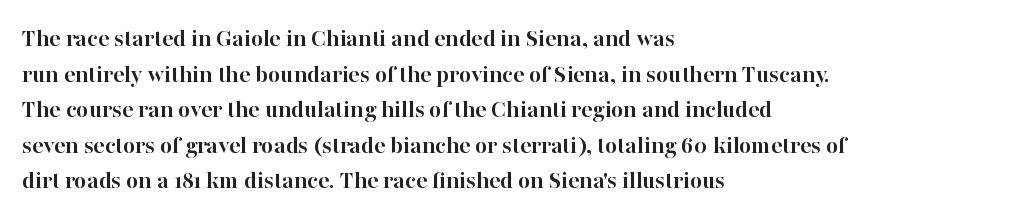
{"italic": "no", "bold": "yes", "underline": "no", "align": "left", "line_spacing": "normal", "line_spacing_ratio": 1.37, "letter_spacing": "normal", "letter_spacing_em": 0.0, "glyph_px": 26}
